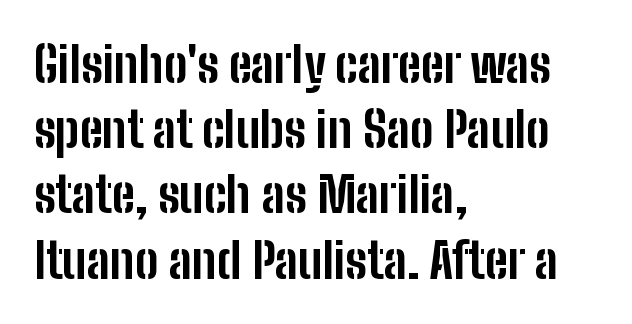
The image shows 49 px bold, condensed sans-serif type, upright; set left-aligned, normal line spacing (1.33x), normal letter spacing, not underlined; low stroke contrast and a medium x-height.
